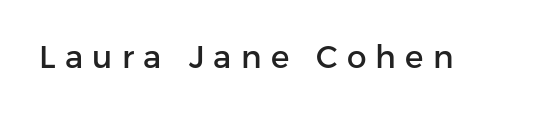
{"serif": "no", "italic": "no", "width": "normal", "stroke_contrast": "low", "x_height": "medium", "monospaced": "no", "underline": "no", "letter_spacing": "wide", "letter_spacing_em": 0.3, "glyph_px": 31}
